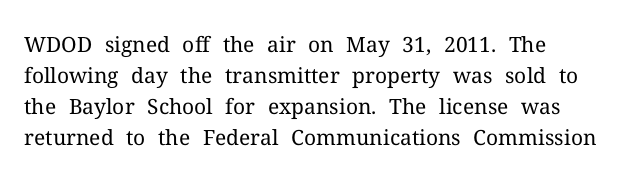
The image shows 21 px text type, upright; set left-aligned, normal line spacing (1.48x), normal letter spacing, not underlined.
